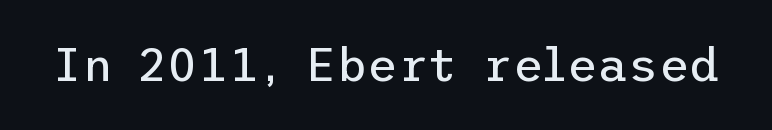
The image shows 47 px regular-weight sans-serif type, upright; set normal letter spacing, not underlined; low stroke contrast and a medium x-height.
